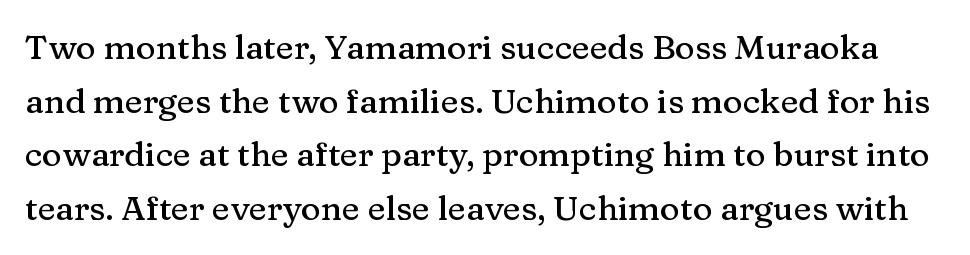
The passage shown is typed in a proportional face where columns would drift. The gaps between neighbouring characters are ordinary and unremarkable. The face used here is seriffed, in the tradition of book romans. Leading matches the norm, producing a regular column. A clean baseline with only descenders dipping below it. Characters remain perfectly vertical along every line.
